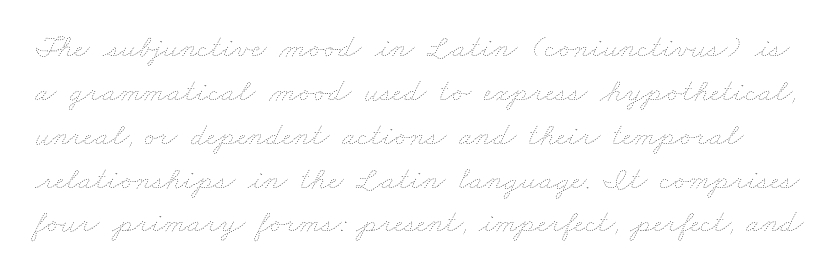
The lines sit at an ordinary, default distance from one another. You could not count columns in this text — the font is proportionally spaced. The letterforms sit shoulder to shoulder at normal distance. The space directly below the letters is spotless. Summary of weight: not heavy and not bold.
